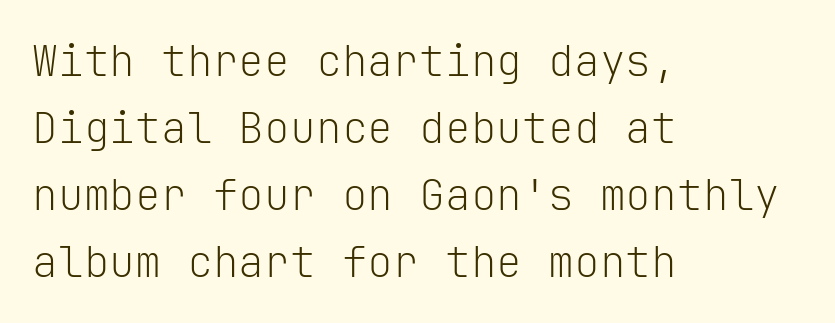
Here the designer chose a console-style face with uniform glyph widths. Does extra space separate the letters? No, they use regular spacing. The letters stand upright; this is a roman face. This rendering features lettering with no underline. Left-aligned paragraph, ragged on the right. No extra ink here — the face is not bold.
